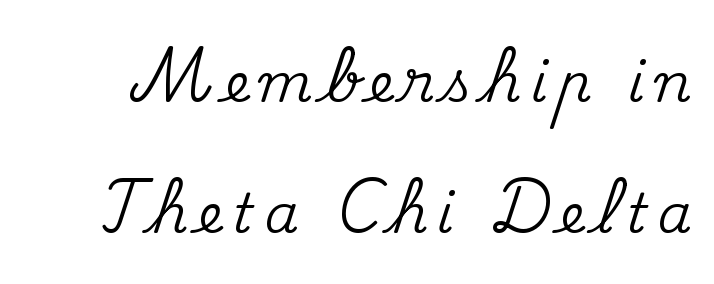
Q: Is the text italic (slanted)? A: Yes.
Q: Is the typeface a serif or a sans-serif typeface? A: Serif.
Q: Is the text underlined? A: No.
Q: Is the spacing between lines tight, normal or loose? A: Loose.
Q: Width (condensed, normal, or wide)? A: Normal.
Q: Stroke contrast? A: Medium.
Q: x-height? A: Small.
Q: Monospaced? A: No.
